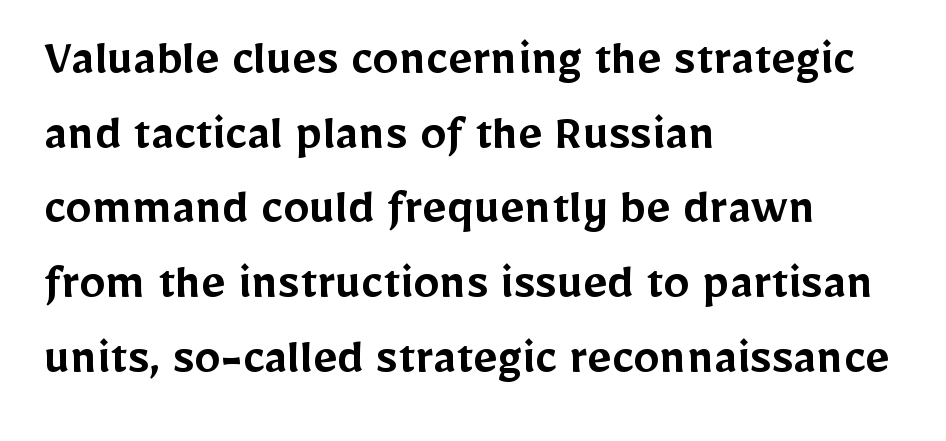
The image shows 53 px semibold sans-serif type, upright; set left-aligned, normal line spacing (1.41x), normal letter spacing, not underlined; low stroke contrast and a medium x-height.
